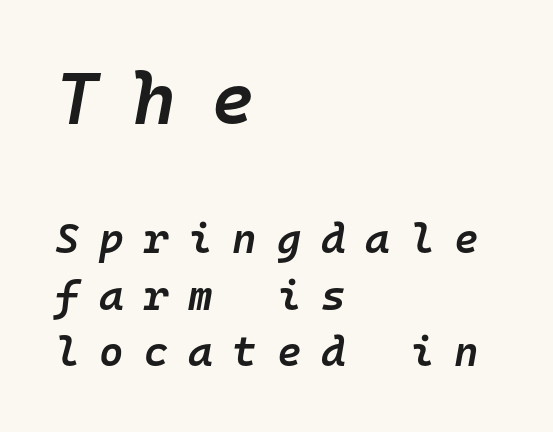
Q: Is the text bold? A: Semi-bold.
Q: Is the text italic (slanted)? A: Yes, it leans right by about 10 degrees.
Q: Is the text underlined? A: No.
Q: How is the paragraph aligned? A: Left-aligned.
Q: Is the spacing between letters normal or unusually wide? A: Unusually wide.
Q: Is the spacing between lines tight, normal or loose? A: Normal.
Q: Which block of text is set in a larger size, the first (top) or the second (bottom)? A: The first (top) one.
Q: Width (condensed, normal, or wide)? A: Normal.
Q: Stroke contrast? A: Low.
Q: x-height? A: Medium.
Q: Monospaced? A: Yes.
